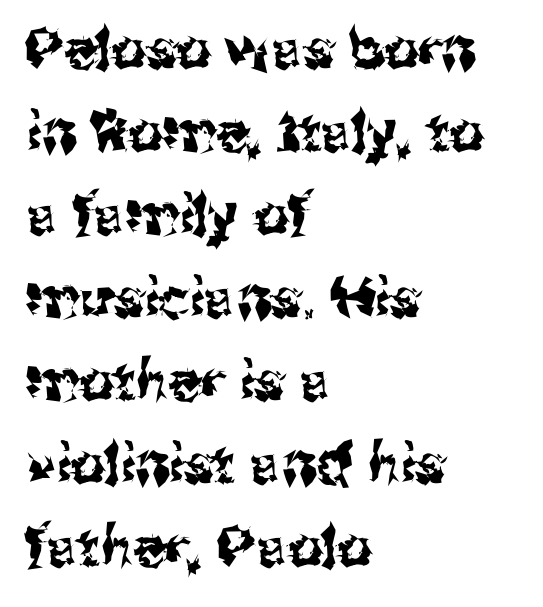
The image shows 55 px sans-serif type, upright; set left-aligned, normal line spacing (1.51x), normal letter spacing, not underlined; medium stroke contrast and a medium x-height.
